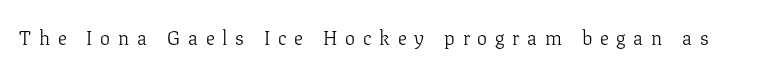
{"italic": "no", "bold": "no", "underline": "no", "letter_spacing": "wide", "letter_spacing_em": 0.39, "glyph_px": 20}
